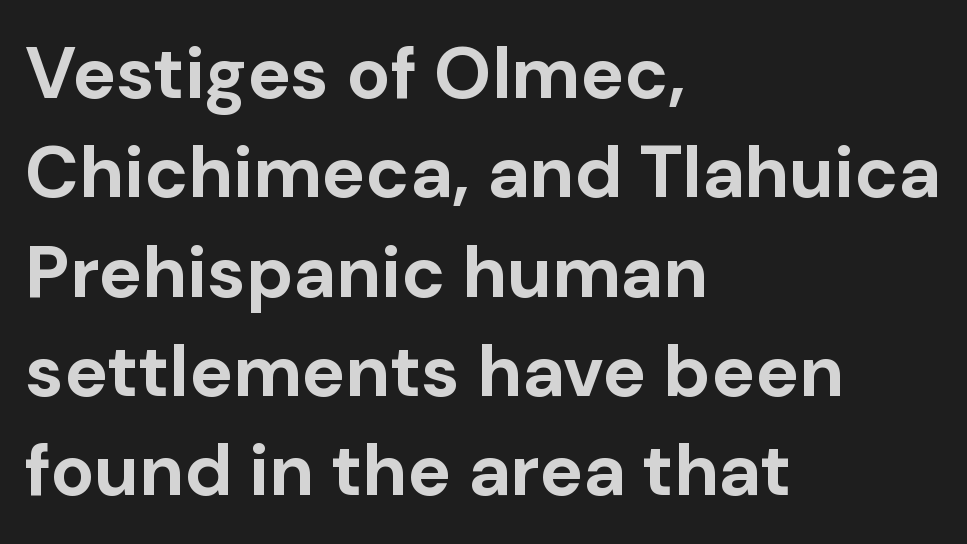
The image shows 73 px bold sans-serif type, upright; set left-aligned, normal line spacing (1.36x), normal letter spacing, not underlined; low stroke contrast and a medium x-height.
